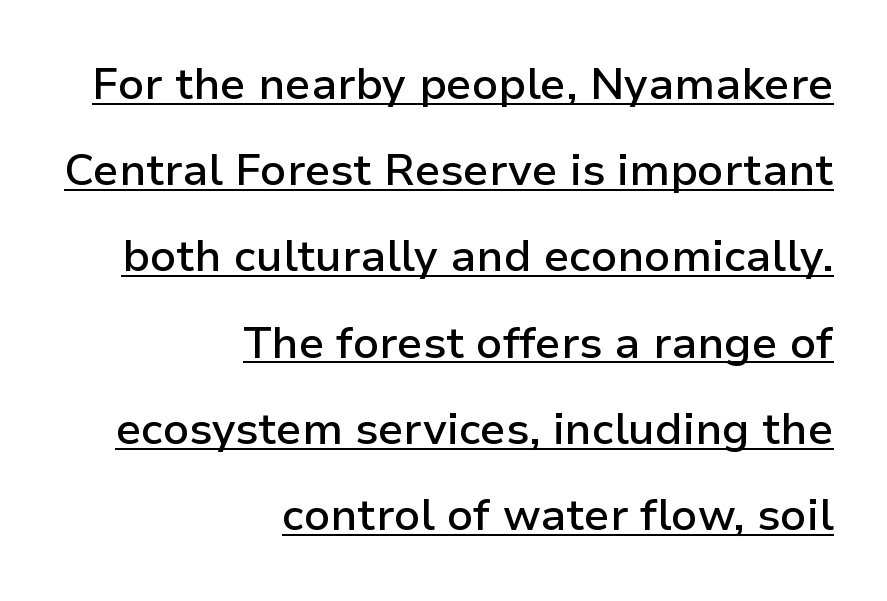
{"serif": "no", "italic": "no", "bold": "semi", "weight": "semibold", "width": "normal", "stroke_contrast": "low", "x_height": "medium", "monospaced": "no", "underline": "yes", "align": "right", "line_spacing": "loose", "line_spacing_ratio": 1.96, "letter_spacing": "normal", "letter_spacing_em": 0.0, "glyph_px": 44}
